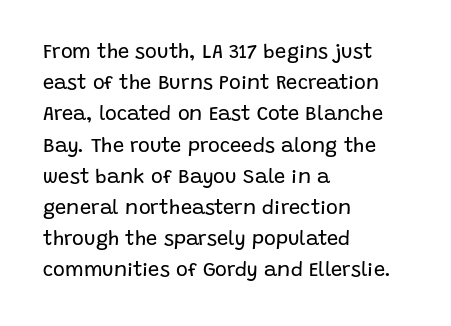
Between one letter and the next there's only the usual sliver of space. Letters rest on an invisible, unmarked baseline. Does the copy run flush right? No — it runs flush left. Nothing heavy about these letters — not bold at all.
